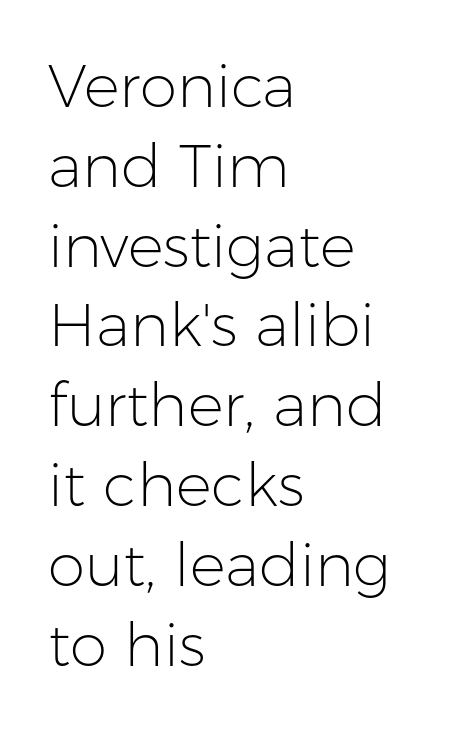
{"serif": "no", "italic": "no", "bold": "no", "weight": "light", "width": "normal", "stroke_contrast": "low", "x_height": "medium", "monospaced": "no", "underline": "no", "align": "left", "line_spacing": "normal", "line_spacing_ratio": 1.33, "letter_spacing": "normal", "letter_spacing_em": 0.0, "glyph_px": 60}
